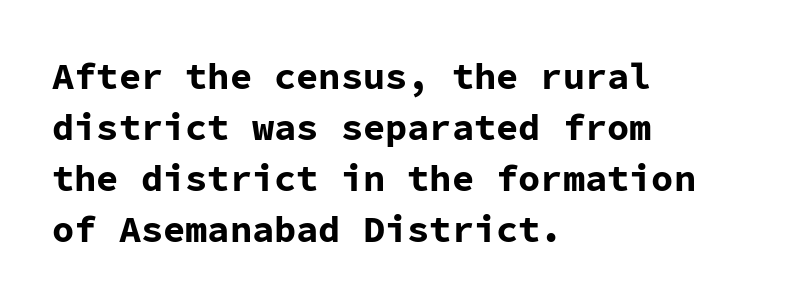
The lettering stays uniformly vertical, giving the passage a roman look. Looks like terminal output: every glyph gets an equal slot. Stroke thickness is high; the sample reads as a true bold. Look at the tracking — it's just the regular setting, nothing added. The type family on display is of the sans-serif kind. This sample keeps an unexceptional amount of space between lines.
